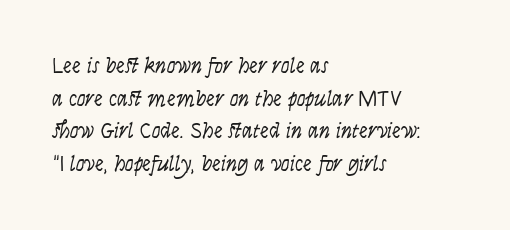
{"italic": "yes", "lean": "right", "slant_degrees": 9, "bold": "no", "underline": "no", "align": "left", "line_spacing": "normal", "line_spacing_ratio": 1.48, "letter_spacing": "normal", "letter_spacing_em": 0.0, "glyph_px": 22}
